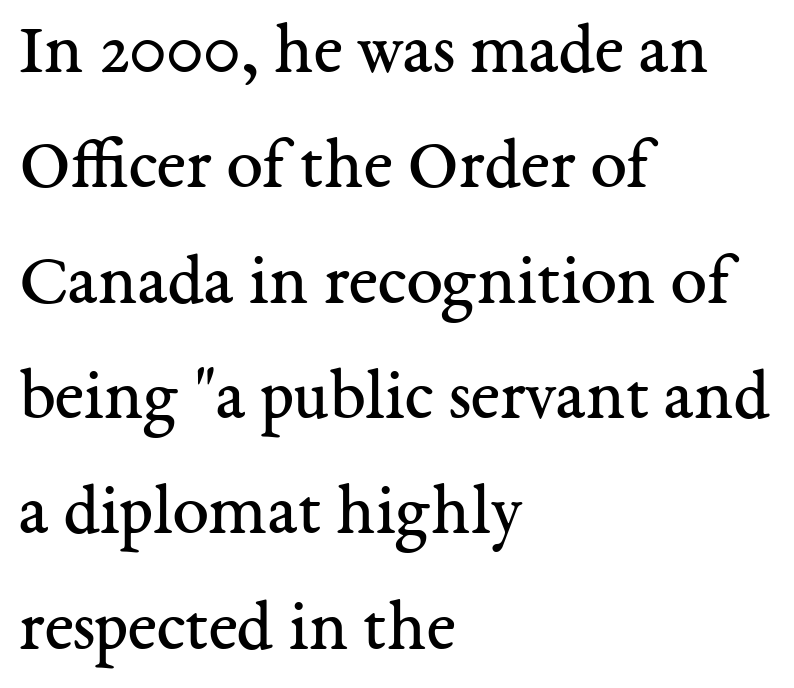
Q: Is the text bold? A: No.
Q: Is the text italic (slanted)? A: No, it is upright.
Q: Is the typeface a serif or a sans-serif typeface? A: Serif.
Q: Is the text underlined? A: No.
Q: How is the paragraph aligned? A: Left-aligned.
Q: Is the spacing between letters normal or unusually wide? A: Normal.
Q: Is the spacing between lines tight, normal or loose? A: Normal.
Q: Width (condensed, normal, or wide)? A: Normal.
Q: Stroke contrast? A: Medium.
Q: x-height? A: Medium.
Q: Monospaced? A: No.
